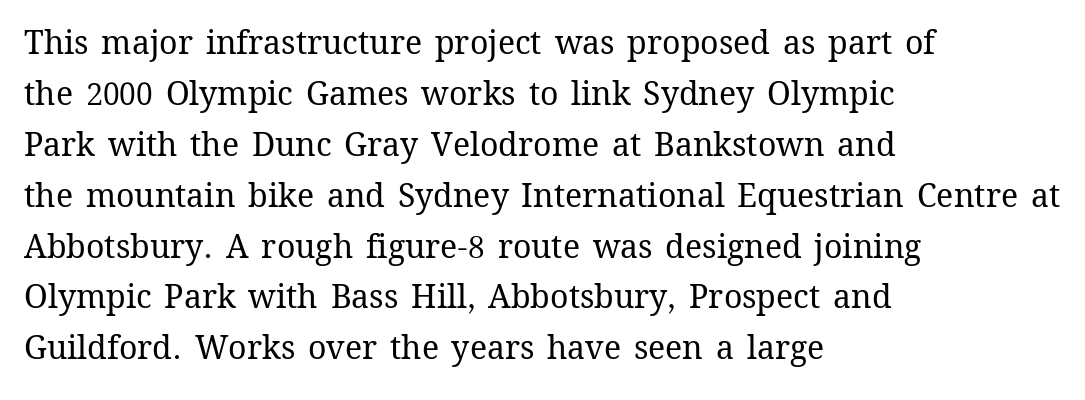
Q: Is the text bold? A: No.
Q: Is the text italic (slanted)? A: No, it is upright.
Q: Is the text underlined? A: No.
Q: How is the paragraph aligned? A: Left-aligned.
Q: Is the spacing between letters normal or unusually wide? A: Normal.
Q: Is the spacing between lines tight, normal or loose? A: Normal.
Q: Width (condensed, normal, or wide)? A: Normal.
Q: Stroke contrast? A: Medium.
Q: x-height? A: Medium.
Q: Monospaced? A: No.
